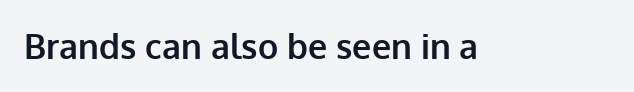
{"serif": "no", "italic": "no", "bold": "yes", "weight": "bold", "width": "normal", "stroke_contrast": "low", "x_height": "medium", "monospaced": "no", "underline": "no", "letter_spacing": "normal", "letter_spacing_em": 0.0, "glyph_px": 34}
